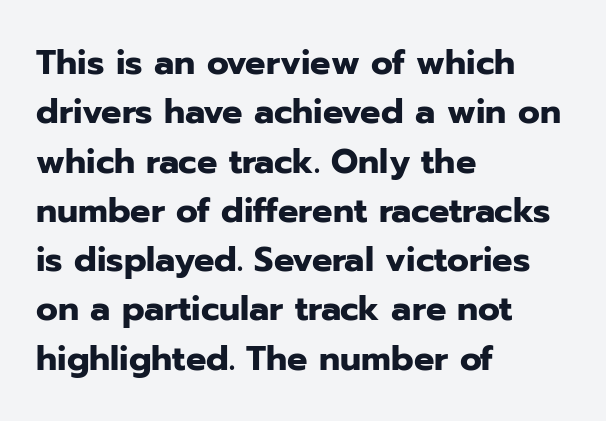
These lines carry a lot of weight — the face is fully bold. The glyphs in this specimen are sans serif. These lines are set flush left with a ragged right edge. Posture: straight, roman, zero tilt. Lines of text with bare space underneath. Short note: letters normally spaced.
